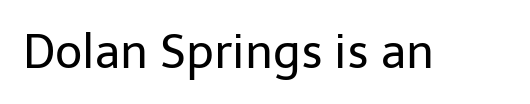
{"serif": "no", "italic": "no", "bold": "no", "weight": "regular", "width": "normal", "stroke_contrast": "low", "x_height": "medium", "monospaced": "no", "underline": "no", "letter_spacing": "normal", "letter_spacing_em": 0.0, "glyph_px": 47}
